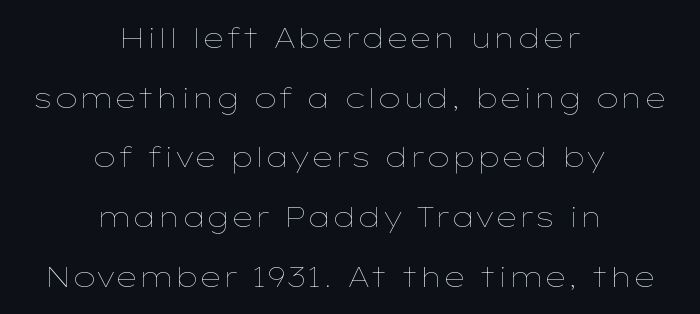
Q: Is the text bold? A: No.
Q: Is the text italic (slanted)? A: No, it is upright.
Q: Is the text underlined? A: No.
Q: How is the paragraph aligned? A: Centered.
Q: Is the spacing between letters normal or unusually wide? A: Normal.
Q: Is the spacing between lines tight, normal or loose? A: Loose.
Q: Width (condensed, normal, or wide)? A: Wide.
Q: Stroke contrast? A: Low.
Q: x-height? A: Medium.
Q: Monospaced? A: No.
